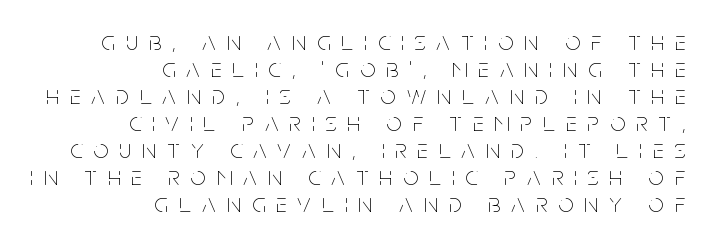
{"italic": "no", "bold": "no", "underline": "no", "align": "right", "line_spacing": "tight", "line_spacing_ratio": 1.0, "letter_spacing": "wide", "letter_spacing_em": 0.41, "glyph_px": 27}
